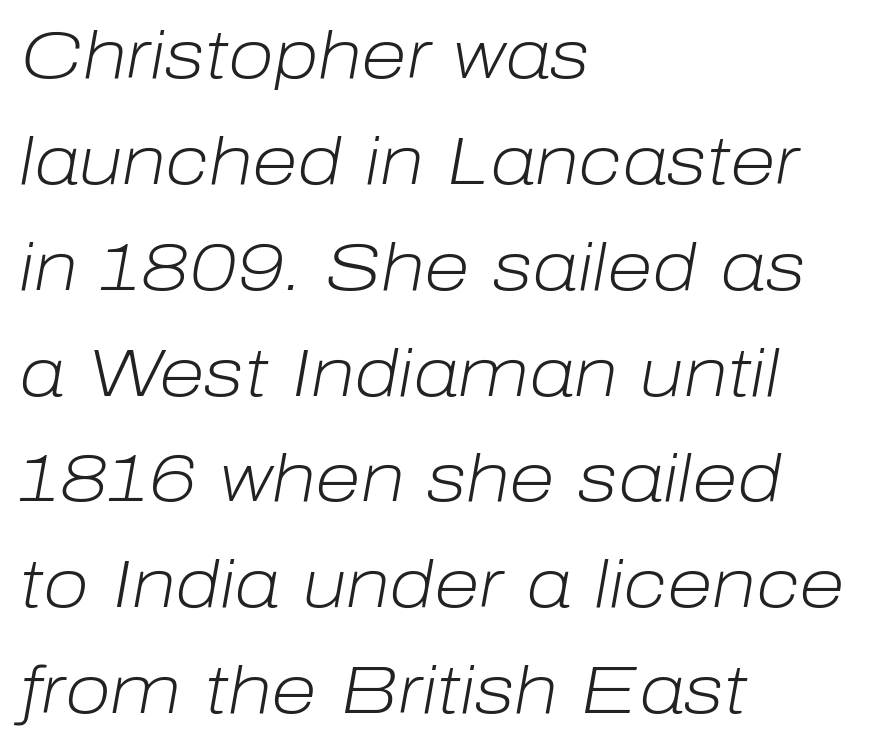
{"italic": "yes", "lean": "right", "slant_degrees": 10, "bold": "no", "weight": "light", "width": "normal", "stroke_contrast": "low", "x_height": "medium", "monospaced": "no", "underline": "no", "align": "left", "line_spacing": "normal", "line_spacing_ratio": 1.58, "letter_spacing": "normal", "letter_spacing_em": 0.0, "glyph_px": 67}
